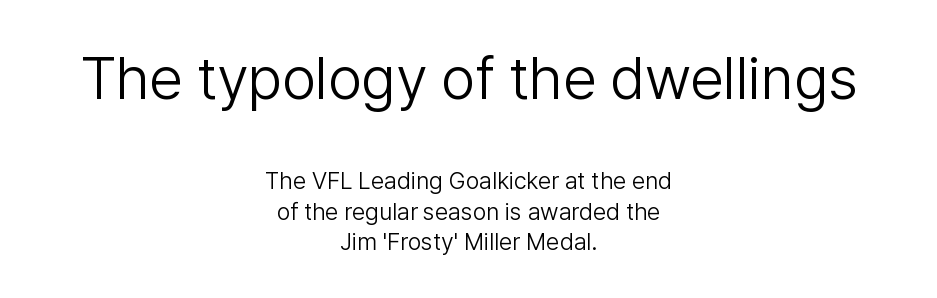
The foot of each line stays bare and open. Does the bottom block carry the larger type? No, the top block does. Nothing sits at the stroke ends, so this counts as sans-serif. Tracking value appears to be zero — textbook default spacing.
